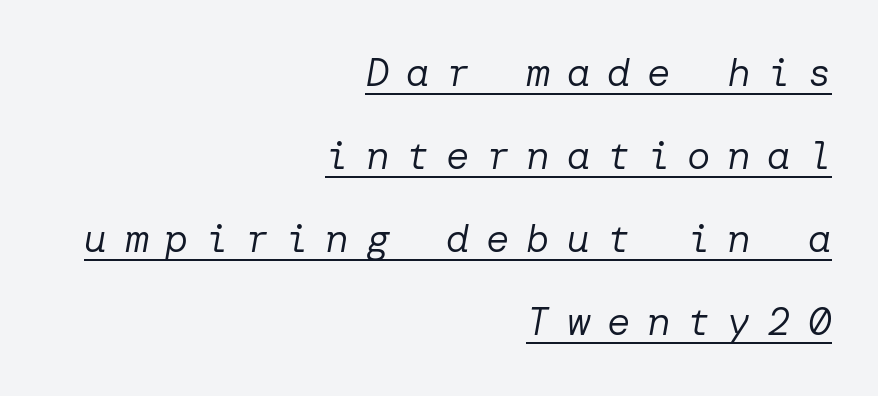
Q: Is the text bold? A: No.
Q: Is the text italic (slanted)? A: Yes, it leans right by about 10 degrees.
Q: Is the text underlined? A: Yes.
Q: How is the paragraph aligned? A: Right-aligned.
Q: Is the spacing between letters normal or unusually wide? A: Unusually wide.
Q: Is the spacing between lines tight, normal or loose? A: Loose.
Q: Width (condensed, normal, or wide)? A: Normal.
Q: Stroke contrast? A: Low.
Q: x-height? A: Medium.
